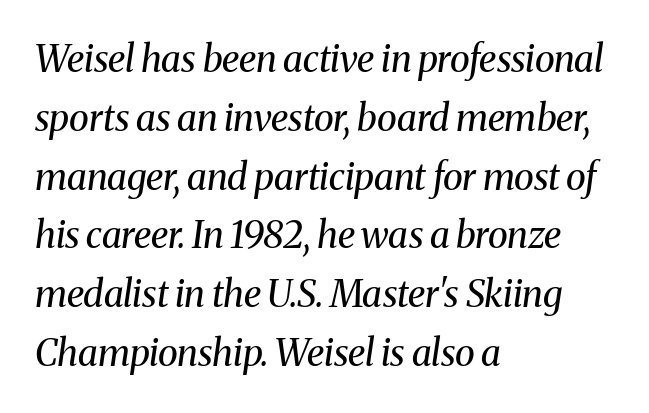
The image shows 37 px regular-weight serif type, italic (leaning right); set left-aligned, normal line spacing (1.59x), normal letter spacing, not underlined; medium stroke contrast and a medium x-height.
